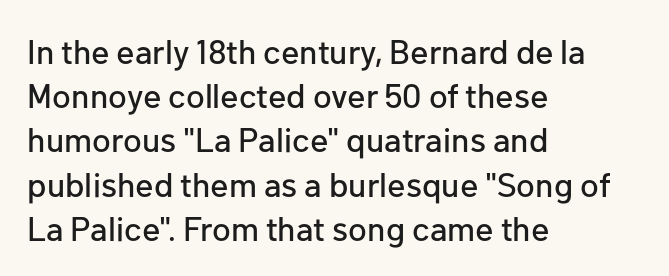
{"serif": "no", "italic": "no", "width": "normal", "stroke_contrast": "low", "x_height": "medium", "monospaced": "no", "underline": "no", "align": "left", "line_spacing": "normal", "line_spacing_ratio": 1.3, "letter_spacing": "normal", "letter_spacing_em": 0.0, "glyph_px": 34}
